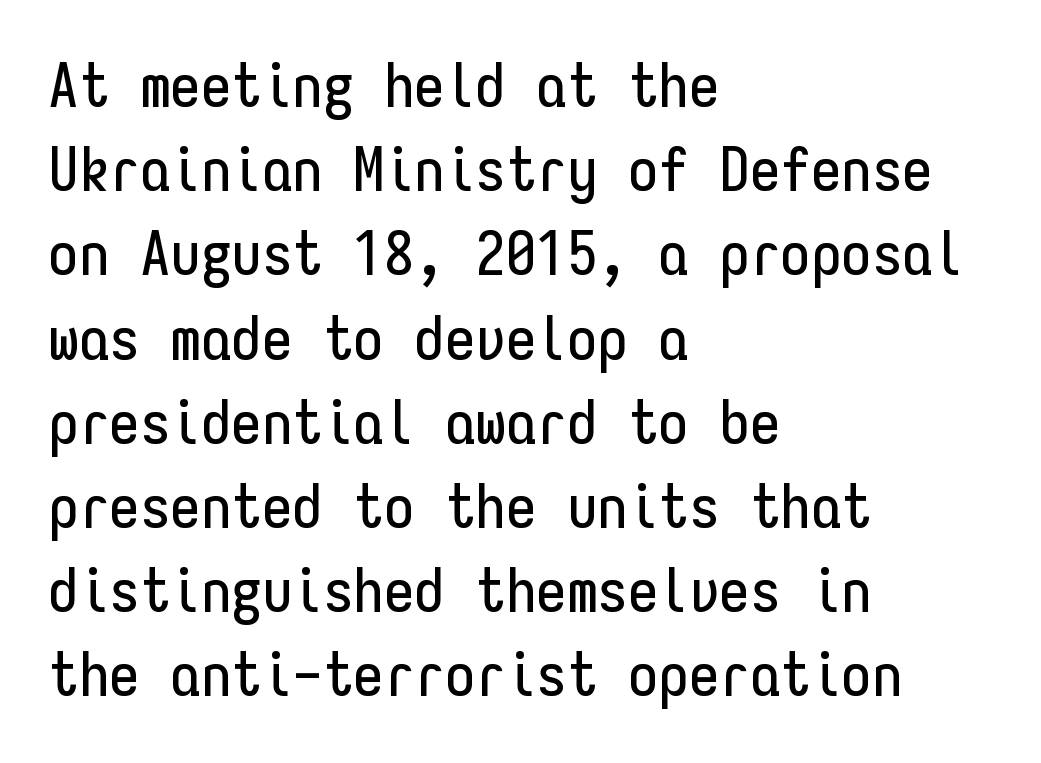
Q: Is the text italic (slanted)? A: No, it is upright.
Q: Is the typeface a serif or a sans-serif typeface? A: Sans-serif.
Q: Is the text underlined? A: No.
Q: How is the paragraph aligned? A: Left-aligned.
Q: Is the spacing between letters normal or unusually wide? A: Normal.
Q: Is the spacing between lines tight, normal or loose? A: Normal.
Q: Width (condensed, normal, or wide)? A: Condensed.
Q: Stroke contrast? A: Low.
Q: x-height? A: Medium.
Q: Monospaced? A: Yes.
